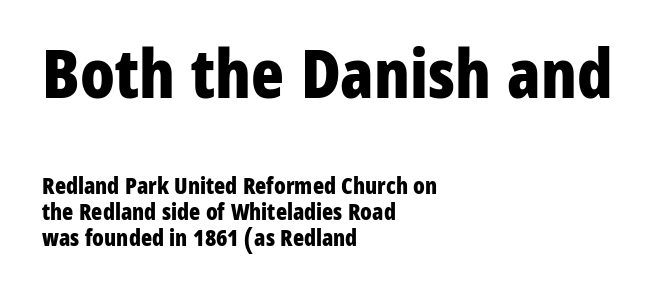
Quick note: not italic, upright. Characters follow at the spacing the type designer built in. Each row of text sits above clean, open space. The letters advance in unequal steps, a hallmark of proportional type.
